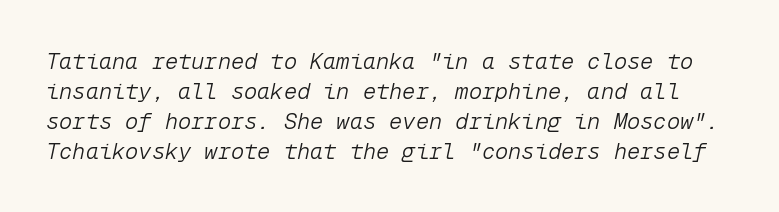
{"italic": "yes", "lean": "right", "slant_degrees": 12, "bold": "no", "underline": "no", "line_spacing": "normal", "line_spacing_ratio": 1.36, "letter_spacing": "normal", "letter_spacing_em": 0.0, "glyph_px": 22}
